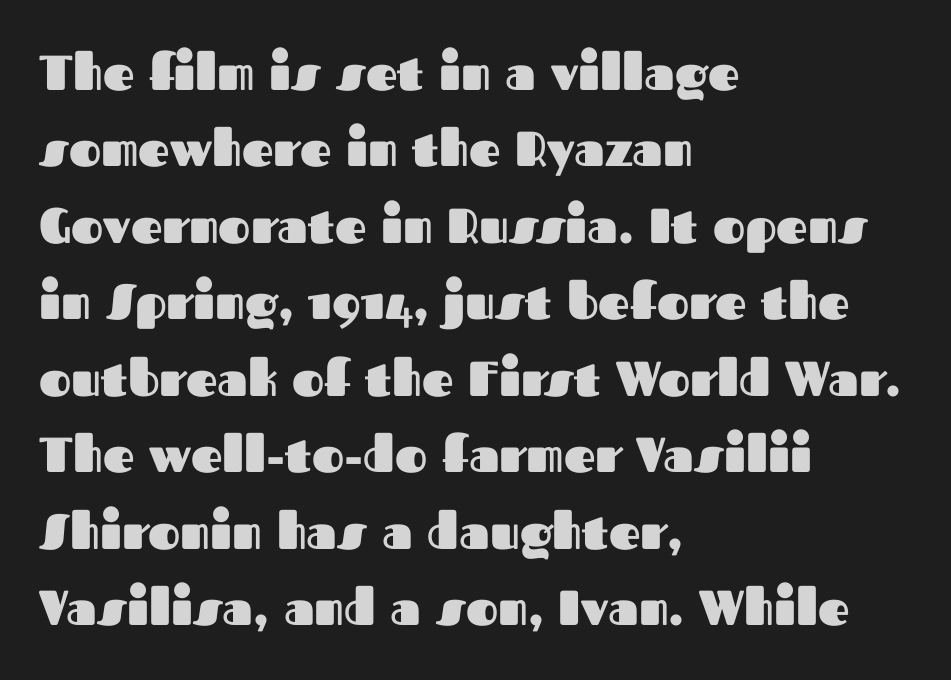
{"serif": "no", "italic": "no", "bold": "yes", "weight": "heavy", "width": "normal", "stroke_contrast": "medium", "x_height": "medium", "monospaced": "no", "underline": "no", "align": "left", "line_spacing": "normal", "line_spacing_ratio": 1.56, "letter_spacing": "normal", "letter_spacing_em": 0.0, "glyph_px": 49}
